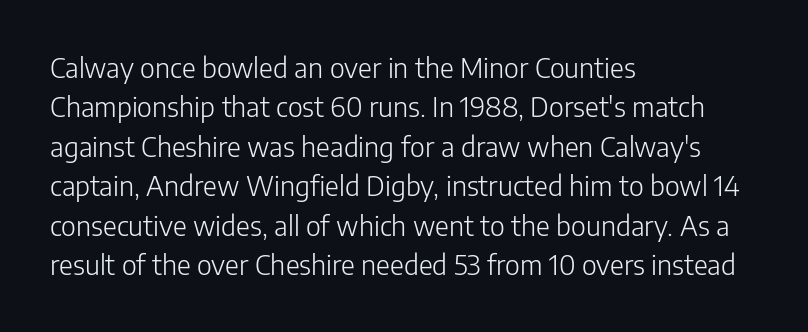
Quick note: not italic, upright. Is the stroke heavy? The answer is a plain regular-or-lighter. The setting favours the left margin, as ordinary paragraphs usually do. Has an underline been added? It has not. Tracking here is standard; glyphs follow each other at the usual distance. Line spacing here is normal.
